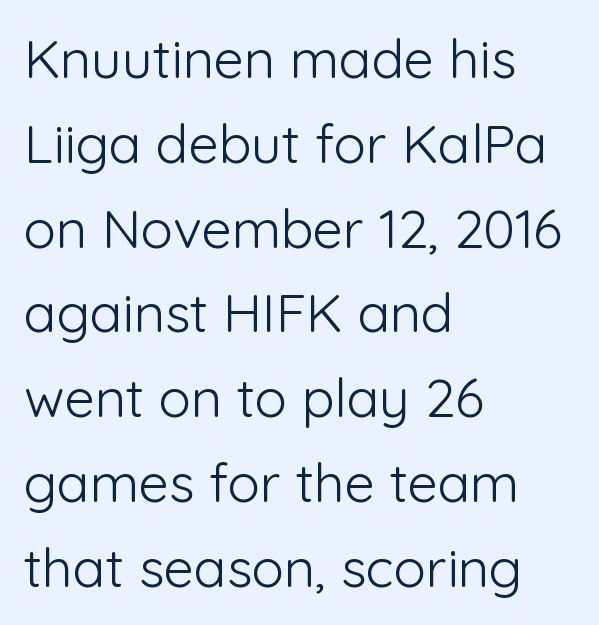
The image shows 54 px light sans-serif type, upright; set left-aligned, normal line spacing (1.57x), normal letter spacing, not underlined; low stroke contrast and a medium x-height.
